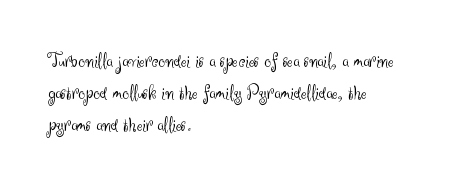
The image shows 21 px text type, upright; set left-aligned, normal line spacing (1.53x), normal letter spacing, not underlined.
